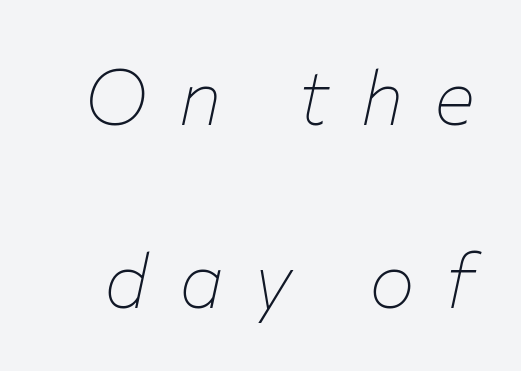
Q: Is the text bold? A: No.
Q: Is the text italic (slanted)? A: Yes, it leans right by about 12 degrees.
Q: Is the text underlined? A: No.
Q: Is the spacing between letters normal or unusually wide? A: Unusually wide.
Q: Is the spacing between lines tight, normal or loose? A: Loose.
Q: Width (condensed, normal, or wide)? A: Normal.
Q: Stroke contrast? A: Low.
Q: x-height? A: Medium.
Q: Monospaced? A: No.
